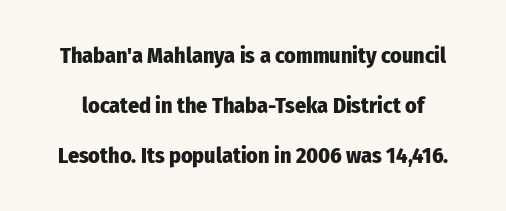
Quick note: not italic, upright. Anything drawn beneath the words? Only blank space. The space between consecutive lines is lavish. Summary of weight: heavy, a full bold. Students, note that the glyphs here touch the page at normal intervals.
